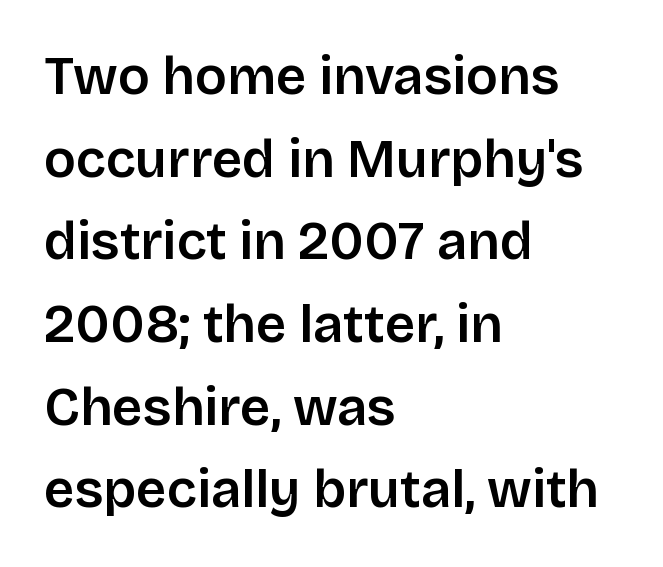
Honestly, there is no underline to notice here at all. The designer went with a sans here, leaving each stem footless. The letters advance in unequal steps, a hallmark of proportional type. A typesetter would call this leading conventional body-copy spacing. It's the straight-up-and-down kind of type. Does extra space separate the letters? No, they use regular spacing.
